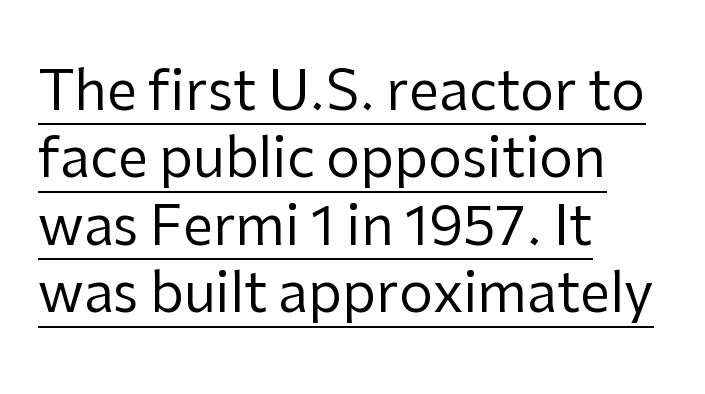
{"serif": "no", "italic": "no", "bold": "no", "weight": "regular", "width": "normal", "stroke_contrast": "low", "x_height": "medium", "monospaced": "no", "underline": "yes", "align": "left", "line_spacing": "normal", "line_spacing_ratio": 1.25, "letter_spacing": "normal", "letter_spacing_em": 0.0, "glyph_px": 54}
